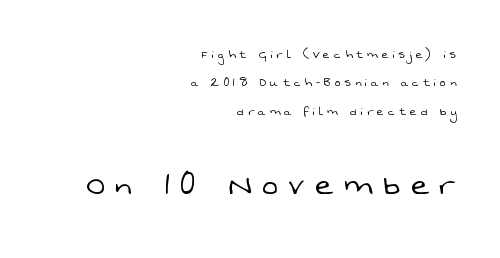
The image shows 37 px light sans-serif type; set right-aligned, loose line spacing (2.02x), unusually wide letter spacing (+0.3 em), not underlined; the second (bottom) block is 2.64x larger; low stroke contrast and a medium x-height.
